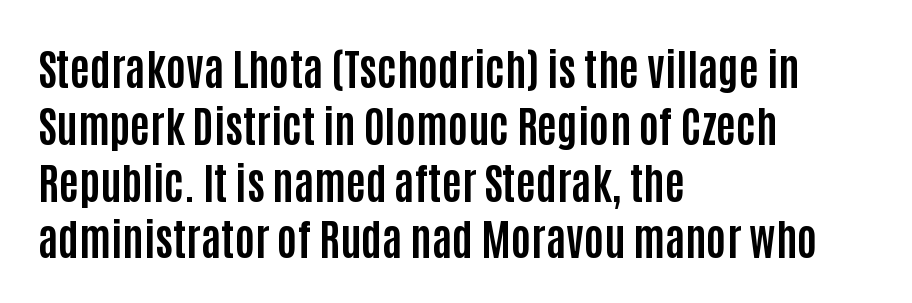
{"serif": "no", "italic": "no", "bold": "yes", "weight": "bold", "width": "condensed", "stroke_contrast": "low", "x_height": "large", "monospaced": "no", "underline": "no", "align": "left", "line_spacing": "normal", "line_spacing_ratio": 1.32, "letter_spacing": "normal", "letter_spacing_em": 0.0, "glyph_px": 43}
